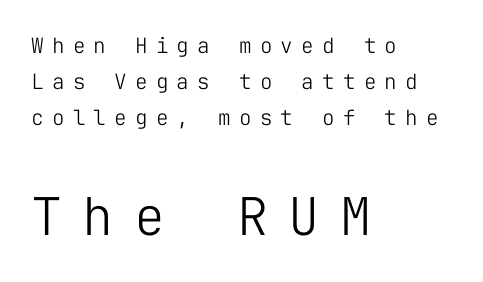
The image shows 52 px light sans-serif type, upright, monospaced; set left-aligned, line spacing 1.72x, unusually wide letter spacing (+0.39 em), not underlined; the second (bottom) block is 2.48x larger; low stroke contrast and a medium x-height.
